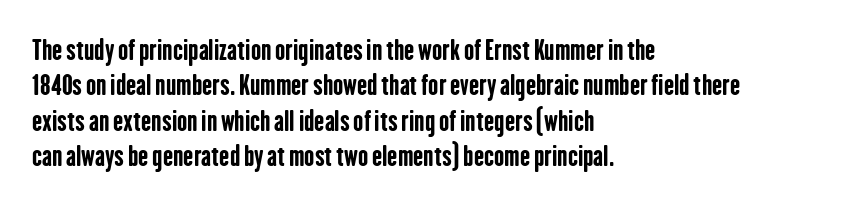
The image shows 27 px bold type, upright; set left-aligned, normal line spacing (1.31x), normal letter spacing, not underlined.
